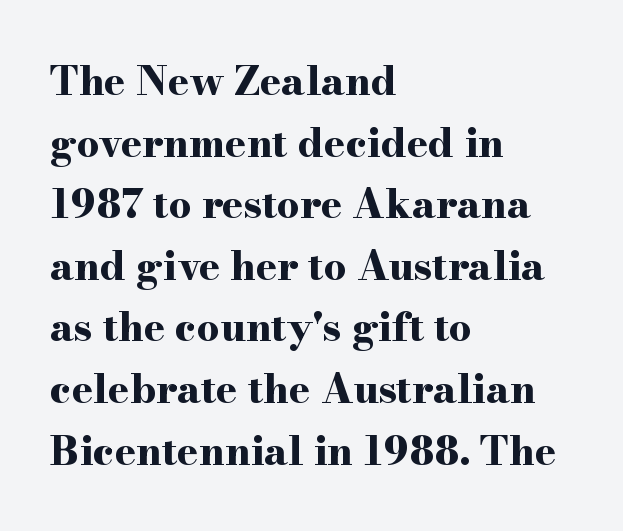
{"serif": "yes", "italic": "no", "bold": "yes", "weight": "bold", "width": "wide", "stroke_contrast": "high", "x_height": "small", "monospaced": "no", "underline": "no", "align": "left", "line_spacing": "normal", "line_spacing_ratio": 1.54, "letter_spacing": "normal", "letter_spacing_em": 0.0, "glyph_px": 40}
